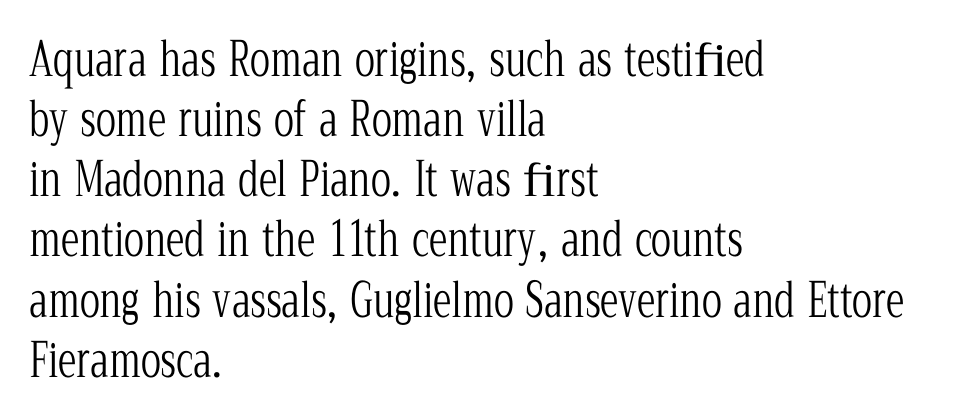
Q: Is the text bold? A: No.
Q: Is the text italic (slanted)? A: No, it is upright.
Q: Is the typeface a serif or a sans-serif typeface? A: Serif.
Q: Is the text underlined? A: No.
Q: How is the paragraph aligned? A: Left-aligned.
Q: Is the spacing between letters normal or unusually wide? A: Normal.
Q: Is the spacing between lines tight, normal or loose? A: Normal.
Q: Width (condensed, normal, or wide)? A: Condensed.
Q: Stroke contrast? A: Low.
Q: x-height? A: Medium.
Q: Monospaced? A: No.
